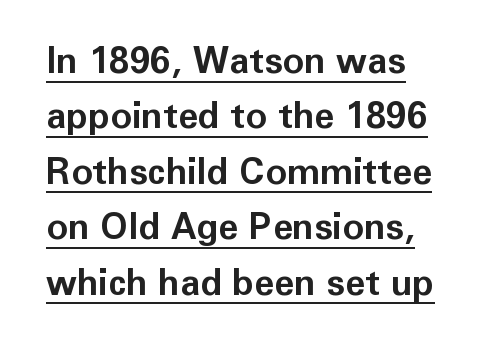
{"serif": "no", "italic": "no", "bold": "yes", "weight": "bold", "width": "normal", "stroke_contrast": "low", "x_height": "medium", "monospaced": "no", "underline": "yes", "align": "left", "line_spacing": "normal", "line_spacing_ratio": 1.54, "letter_spacing": "normal", "letter_spacing_em": 0.0, "glyph_px": 36}
